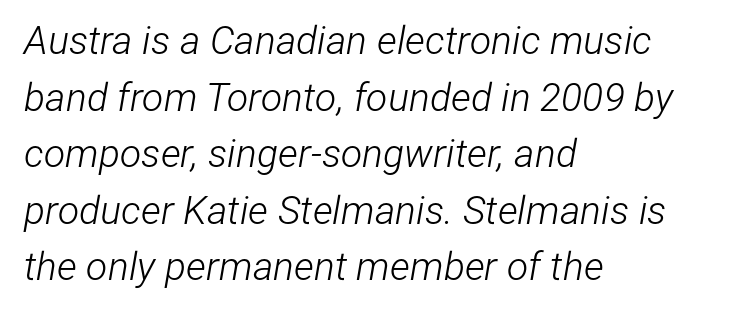
The lines are quadded left. In terms of posture, this sample is oblique. A typesetter would call this proportional, since set widths differ per character. Descenders hang freely into open space.
